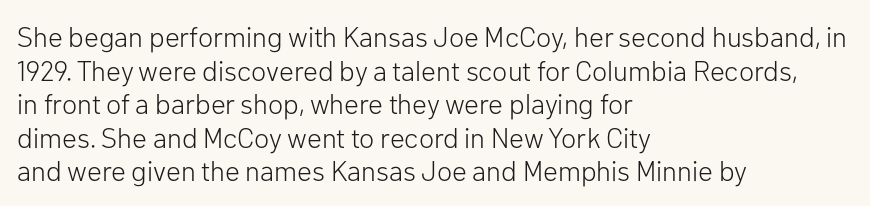
Check where the strokes stop: nothing finishes them off — pure sans. Honestly, the letter spacing is just normal — you wouldn't notice it. Just letters on the line, the space beneath them empty. You could not count columns in this text — the font is proportionally spaced. A student would call this left alignment; a typographer would say flush left, rag right. You can tell it's not italic because the verticals are truly vertical.
